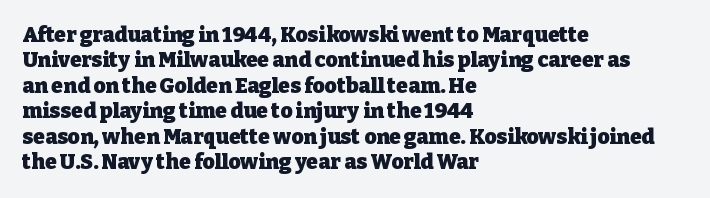
The gaps between neighbouring characters are ordinary and unremarkable. Heavy, bold letterforms. Posture: straight, roman, zero tilt. Caption: multi-line text, flush left, ragged right. Clear beneath every line of the passage.
